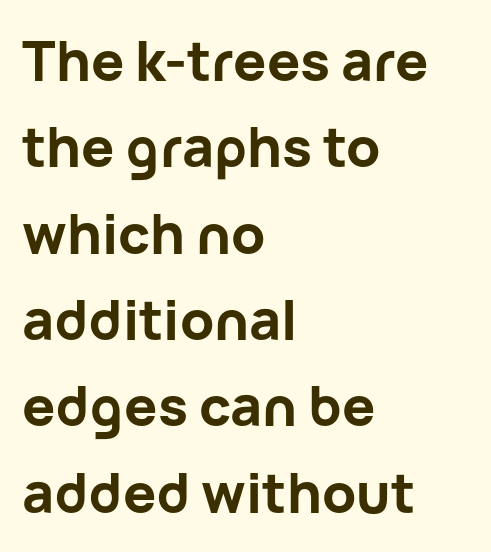
The image shows 55 px bold sans-serif type, upright; set left-aligned, normal line spacing (1.57x), normal letter spacing, not underlined; low stroke contrast and a medium x-height.
